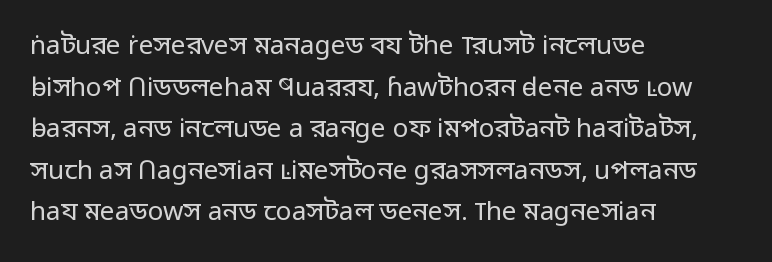
Rule under the text: the space is simply empty. One-word summary of the alignment: left. Stroke thickness stays within the range of a standard reading face or lighter. Rows of type keep a routine distance in the vertical direction. Ascenders rise straight up at ninety degrees. The tracking reads as untouched default to a designer's eye.
